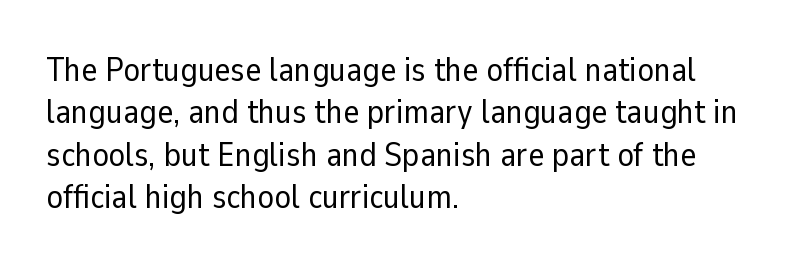
Q: Is the text bold? A: No.
Q: Is the text italic (slanted)? A: No, it is upright.
Q: Is the typeface a serif or a sans-serif typeface? A: Sans-serif.
Q: Is the text underlined? A: No.
Q: How is the paragraph aligned? A: Left-aligned.
Q: Is the spacing between letters normal or unusually wide? A: Normal.
Q: Is the spacing between lines tight, normal or loose? A: Normal.
Q: Width (condensed, normal, or wide)? A: Normal.
Q: Stroke contrast? A: Low.
Q: x-height? A: Medium.
Q: Monospaced? A: No.
